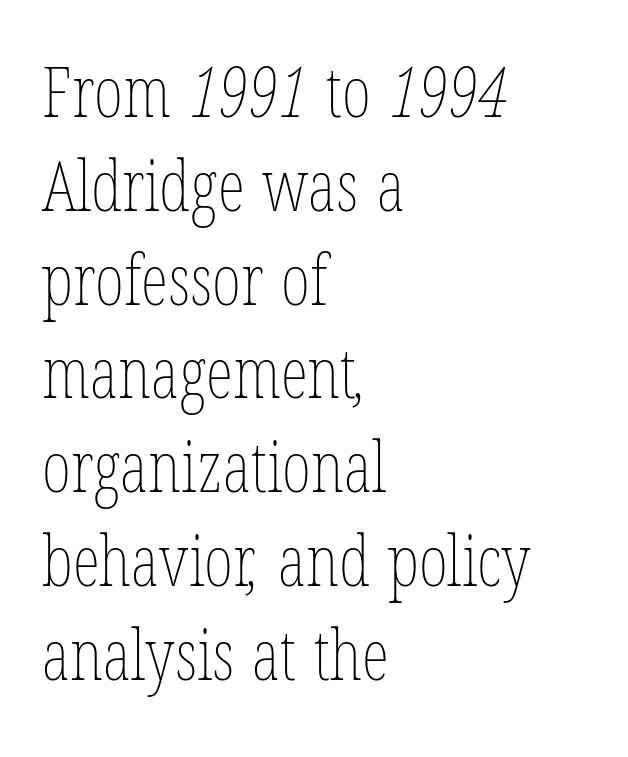
Q: Is the text bold? A: No.
Q: Is the text underlined? A: No.
Q: How is the paragraph aligned? A: Left-aligned.
Q: Is the spacing between letters normal or unusually wide? A: Normal.
Q: Is the spacing between lines tight, normal or loose? A: Normal.
Q: Width (condensed, normal, or wide)? A: Condensed.
Q: Stroke contrast? A: Low.
Q: x-height? A: Medium.
Q: Monospaced? A: No.
